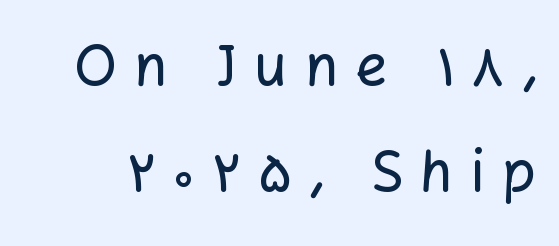
The image shows 56 px sans-serif type, upright; set line spacing 1.89x, unusually wide letter spacing (+0.32 em), not underlined; low stroke contrast and a medium x-height.
